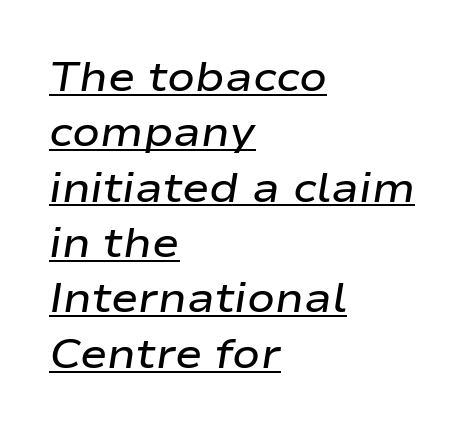
The image shows 41 px semibold, wide type, italic (leaning right); set left-aligned, normal line spacing (1.35x), normal letter spacing, underlined; low stroke contrast and a medium x-height.
